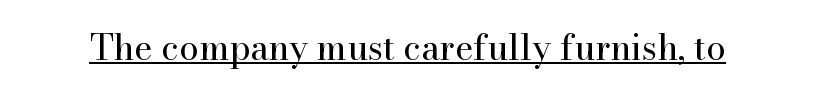
The image shows 35 px regular-weight serif type, upright; set normal letter spacing, underlined; high stroke contrast and a small x-height.
